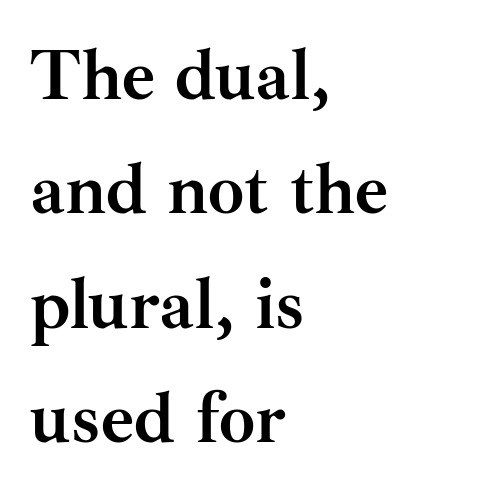
{"serif": "yes", "italic": "no", "bold": "yes", "weight": "semibold", "width": "normal", "stroke_contrast": "medium", "x_height": "small", "monospaced": "no", "underline": "no", "align": "left", "line_spacing": "normal", "line_spacing_ratio": 1.59, "letter_spacing": "normal", "letter_spacing_em": 0.0, "glyph_px": 72}
